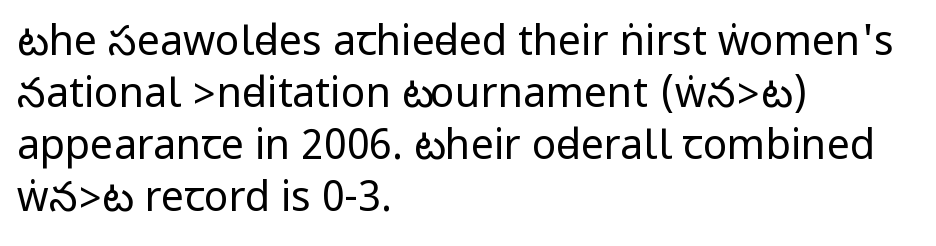
Q: Is the text bold? A: No.
Q: Is the text italic (slanted)? A: No, it is upright.
Q: Is the typeface a serif or a sans-serif typeface? A: Sans-serif.
Q: Is the text underlined? A: No.
Q: How is the paragraph aligned? A: Left-aligned.
Q: Is the spacing between letters normal or unusually wide? A: Normal.
Q: Is the spacing between lines tight, normal or loose? A: Normal.
Q: Width (condensed, normal, or wide)? A: Condensed.
Q: Stroke contrast? A: Low.
